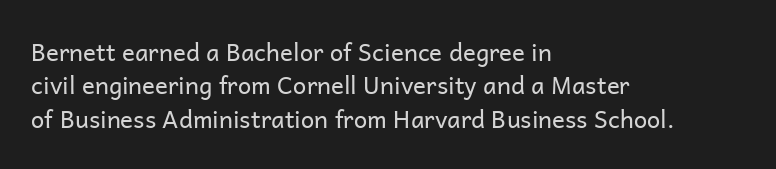
The image shows 24 px text type, upright; set left-aligned, normal line spacing (1.39x), normal letter spacing, not underlined.
